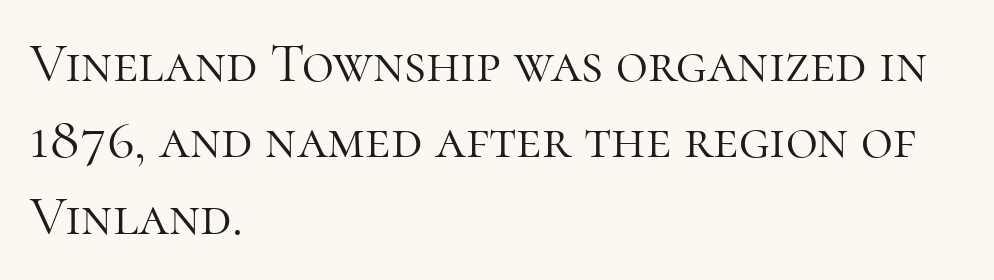
The image shows 55 px light serif type, upright; set left-aligned, normal line spacing (1.39x), normal letter spacing, not underlined; high stroke contrast and a medium x-height.
